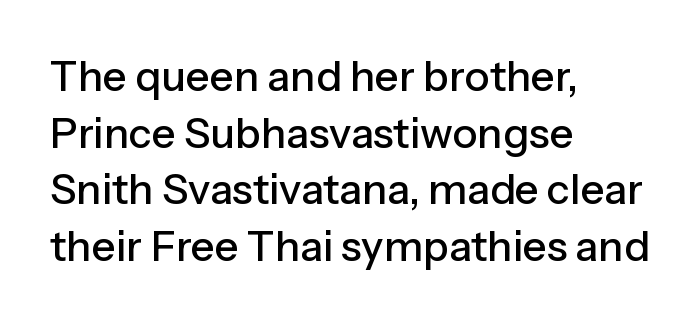
The image shows 42 px sans-serif type, upright; set left-aligned, normal line spacing (1.35x), normal letter spacing, not underlined; low stroke contrast and a medium x-height.
